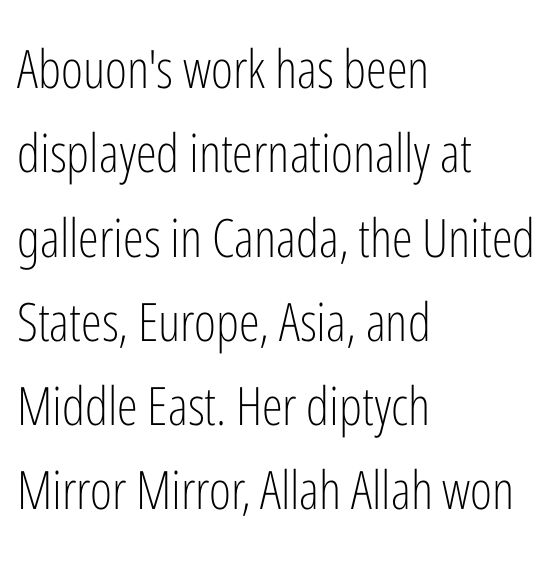
{"serif": "no", "italic": "no", "bold": "no", "weight": "light", "width": "condensed", "stroke_contrast": "low", "x_height": "medium", "monospaced": "no", "underline": "no", "align": "left", "line_spacing": "normal", "line_spacing_ratio": 1.59, "letter_spacing": "normal", "letter_spacing_em": 0.0, "glyph_px": 53}
